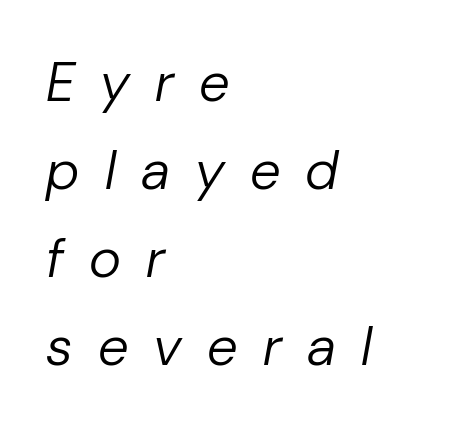
Descenders hang freely into open space. The cut favours lightness, reaching ordinary text weight at its darkest. Observe the lean: these are italic letterforms. You could not count columns in this text — the font is proportionally spaced. The ragged edge is on the right, which tells us the setting is flush left. The rendering uses a moderate line-height, typical for paragraphs.
